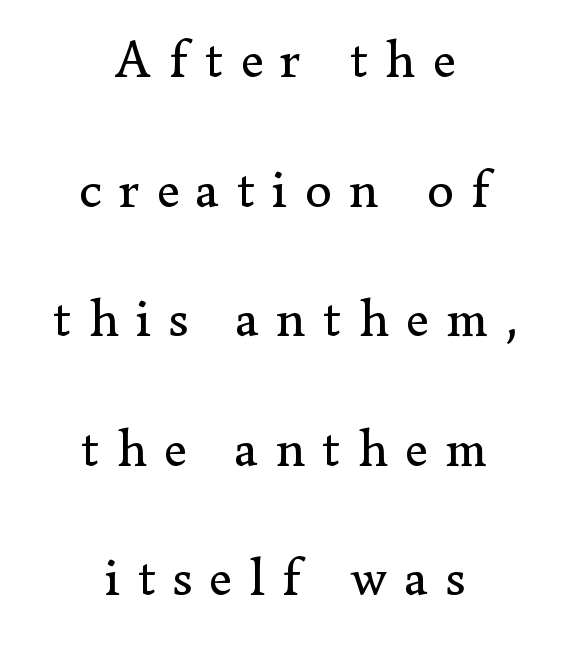
Compared with a typical body face, this is equally light or lighter still. This is serif lettering, the kind often seen in printed books. How would I describe the line gaps? Wide and relaxed. Horizontally, the lines are justified to the midpoint only.
